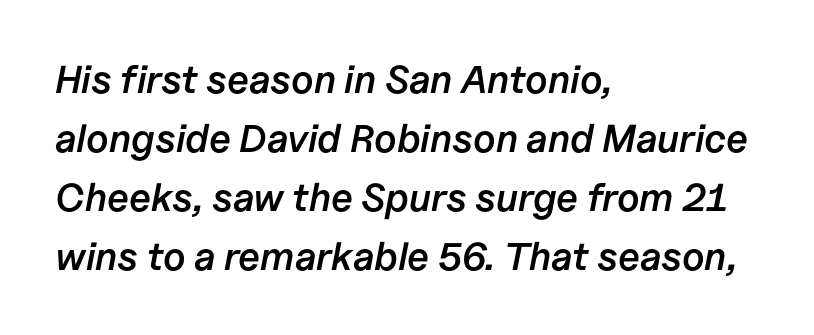
Observe the ordinary spacing: letters are neighbours, not strangers. The passage shown leans; its letterforms are oblique. Does the leading feel generous? No, just average. Each letter keeps its own natural width here, so spacing adapts to shape. Each glyph is drawn with semibold strokes, heavier than normal yet not fully bold.
